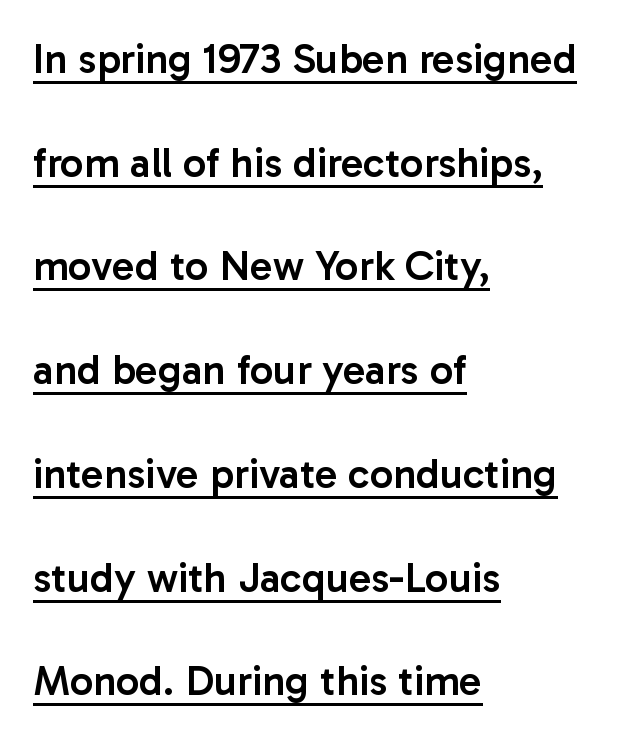
Q: Is the text bold? A: Semi-bold.
Q: Is the text italic (slanted)? A: No, it is upright.
Q: Is the typeface a serif or a sans-serif typeface? A: Sans-serif.
Q: Is the text underlined? A: Yes.
Q: How is the paragraph aligned? A: Left-aligned.
Q: Is the spacing between letters normal or unusually wide? A: Normal.
Q: Is the spacing between lines tight, normal or loose? A: Loose.
Q: Width (condensed, normal, or wide)? A: Normal.
Q: Stroke contrast? A: Low.
Q: x-height? A: Medium.
Q: Monospaced? A: No.
